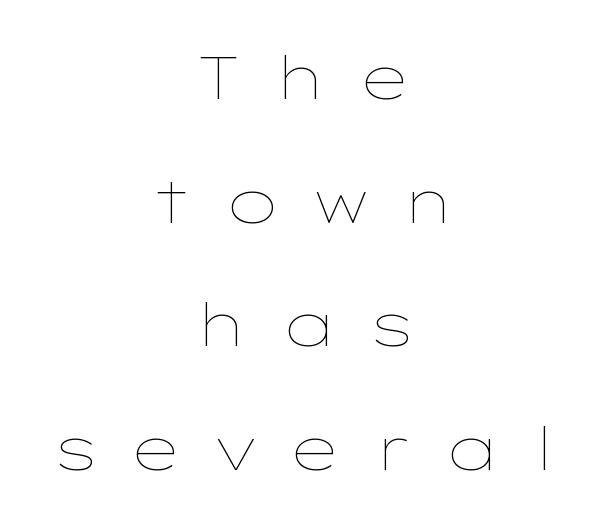
Q: Is the text bold? A: No.
Q: Is the text italic (slanted)? A: No, it is upright.
Q: Is the text underlined? A: No.
Q: How is the paragraph aligned? A: Centered.
Q: Is the spacing between letters normal or unusually wide? A: Unusually wide.
Q: Is the spacing between lines tight, normal or loose? A: Loose.
Q: Width (condensed, normal, or wide)? A: Wide.
Q: Stroke contrast? A: Low.
Q: x-height? A: Medium.
Q: Monospaced? A: No.
